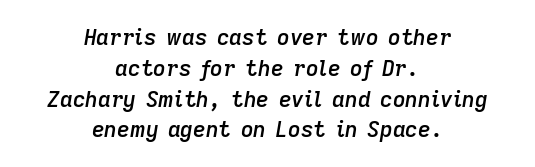
Regular leading. These words are printed semibold, heavier than regular yet not bold. The paragraph shown floats in the horizontal middle. Characters are canted at an angle relative to the baseline's perpendicular. Any mark beneath the type? The region is blank.
